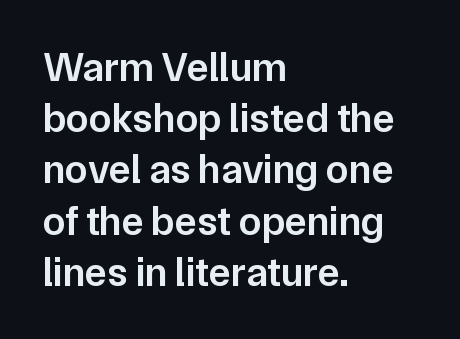
Q: Is the text bold? A: Semi-bold.
Q: Is the text italic (slanted)? A: No, it is upright.
Q: Is the typeface a serif or a sans-serif typeface? A: Sans-serif.
Q: Is the text underlined? A: No.
Q: How is the paragraph aligned? A: Left-aligned.
Q: Is the spacing between letters normal or unusually wide? A: Normal.
Q: Is the spacing between lines tight, normal or loose? A: Normal.
Q: Width (condensed, normal, or wide)? A: Normal.
Q: Stroke contrast? A: Low.
Q: x-height? A: Medium.
Q: Monospaced? A: No.
